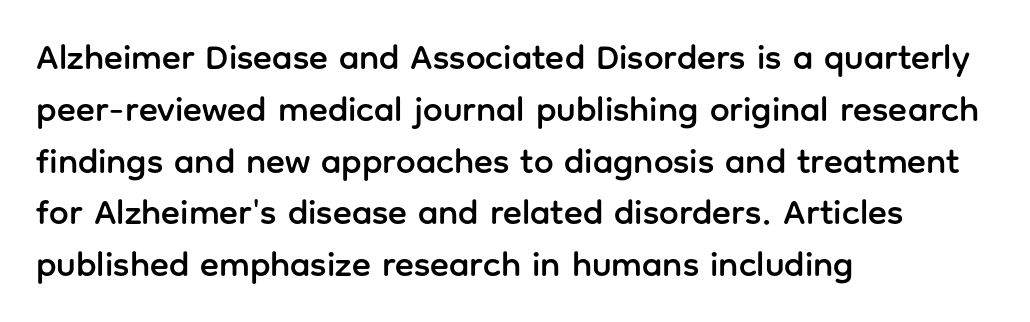
{"serif": "no", "italic": "no", "width": "normal", "stroke_contrast": "low", "x_height": "medium", "monospaced": "no", "underline": "no", "align": "left", "line_spacing": "normal", "line_spacing_ratio": 1.48, "letter_spacing": "normal", "letter_spacing_em": 0.0, "glyph_px": 35}
